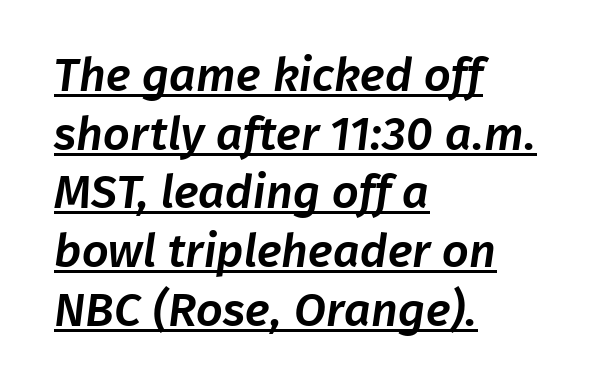
{"serif": "no", "width": "normal", "stroke_contrast": "low", "x_height": "medium", "monospaced": "no", "underline": "yes", "align": "left", "line_spacing": "normal", "line_spacing_ratio": 1.25, "letter_spacing": "normal", "letter_spacing_em": 0.0, "glyph_px": 47}
